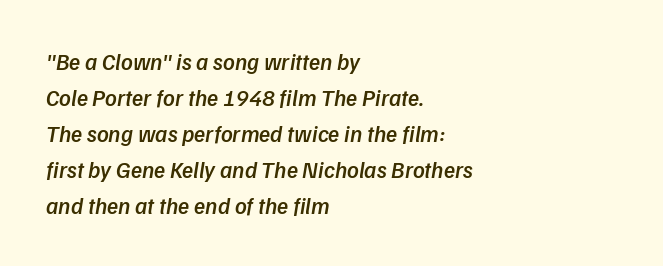
Decoration check: the copy has no underline. The text block is weighted toward the left margin, trailing off unevenly rightward. Rows of type keep a routine distance in the vertical direction. The rendering uses a semibold face; strokes are thickened but not to full bold. Compared with typical body copy, the letter spacing here is the same.
